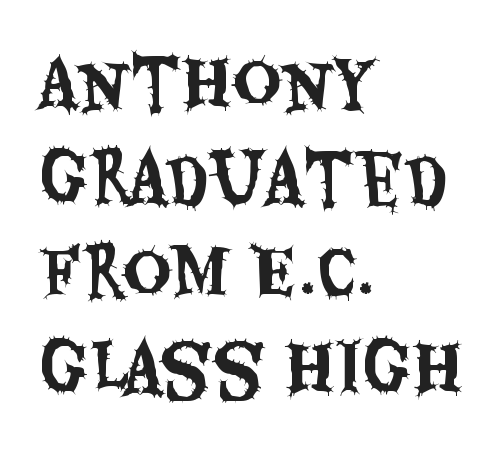
Descender tails drop into unmarked territory. Notice how descenders clear the ascenders below comfortably — that's standard leading. Look at the bottom of the vertical strokes: they stop flat, with no serifs. Line starts are locked; line ends wander. Ascenders rise straight up at ninety degrees.
